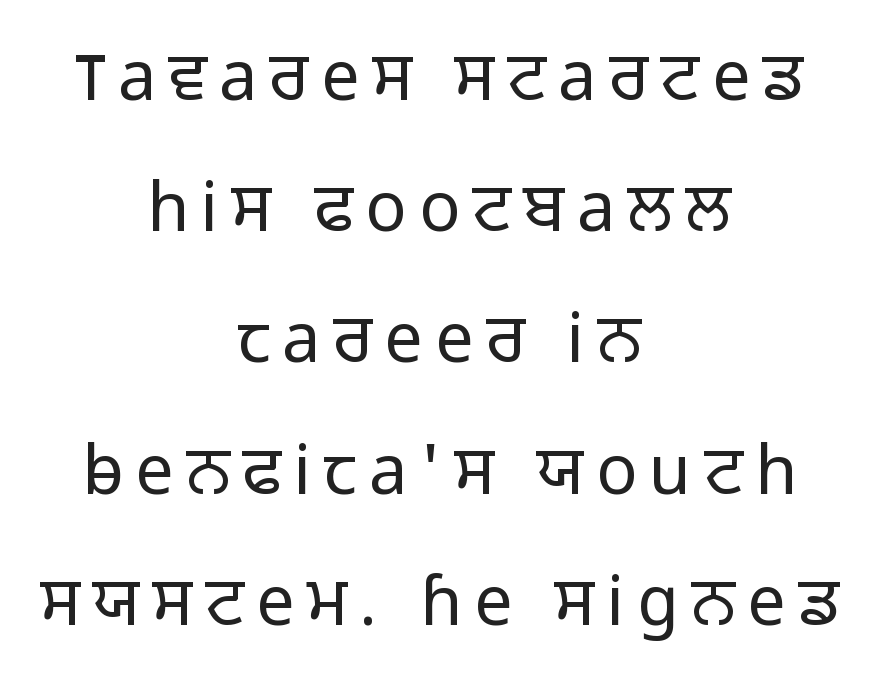
The image shows 68 px light sans-serif type, upright; set centered, loose line spacing (1.93x), not underlined; low stroke contrast and a medium x-height.
